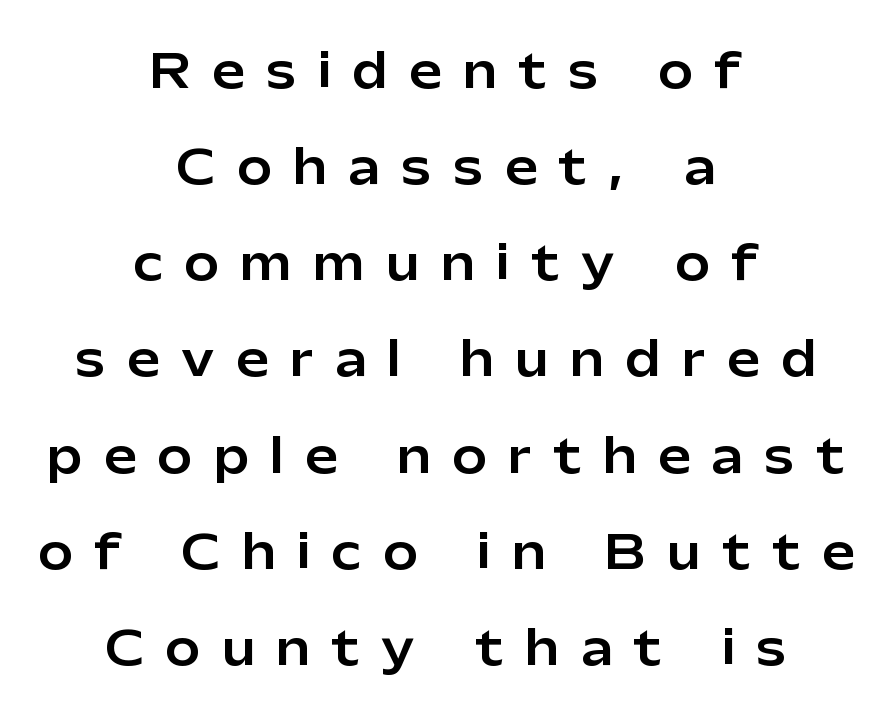
{"serif": "no", "italic": "no", "width": "normal", "stroke_contrast": "low", "x_height": "medium", "monospaced": "no", "underline": "no", "align": "center", "line_spacing": "loose", "line_spacing_ratio": 2.09, "letter_spacing": "wide", "letter_spacing_em": 0.48, "glyph_px": 46}
